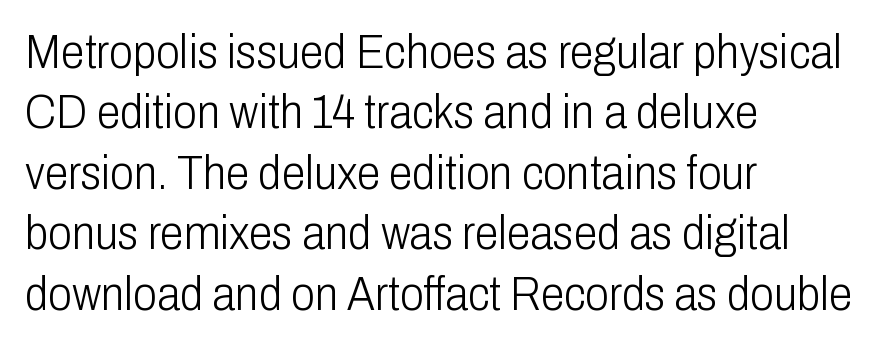
The image shows 48 px light, condensed sans-serif type, upright; set left-aligned, normal line spacing (1.26x), normal letter spacing, not underlined; low stroke contrast and a medium x-height.
